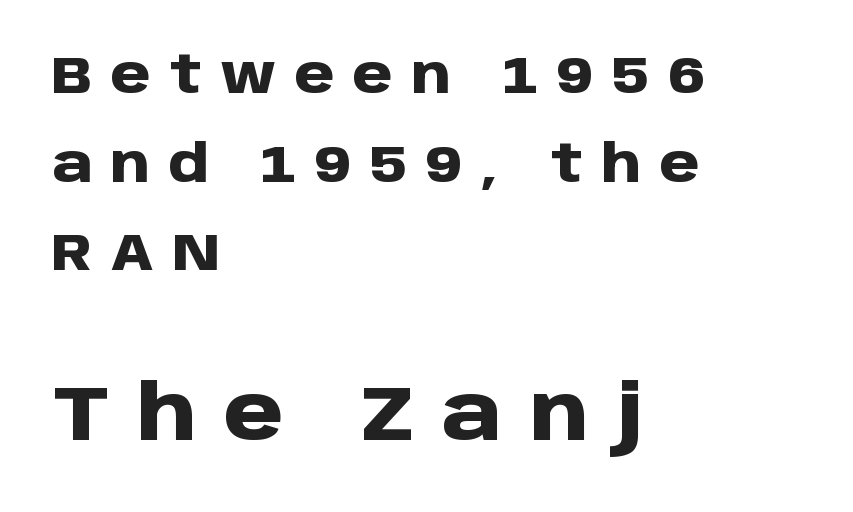
Q: Is the text bold? A: Yes.
Q: Is the text italic (slanted)? A: No, it is upright.
Q: Is the typeface a serif or a sans-serif typeface? A: Sans-serif.
Q: Is the text underlined? A: No.
Q: How is the paragraph aligned? A: Left-aligned.
Q: Is the spacing between letters normal or unusually wide? A: Unusually wide.
Q: Which block of text is set in a larger size, the first (top) or the second (bottom)? A: The second (bottom) one.
Q: Width (condensed, normal, or wide)? A: Normal.
Q: Stroke contrast? A: Low.
Q: x-height? A: Large.
Q: Monospaced? A: No.
